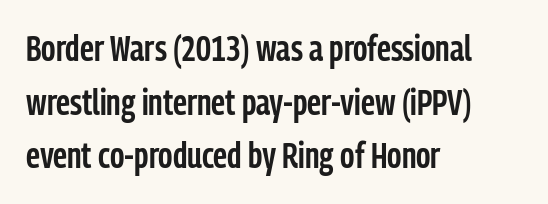
The image shows 36 px semibold, condensed sans-serif type, upright; set left-aligned, normal line spacing (1.49x), normal letter spacing, not underlined; low stroke contrast and a medium x-height.
